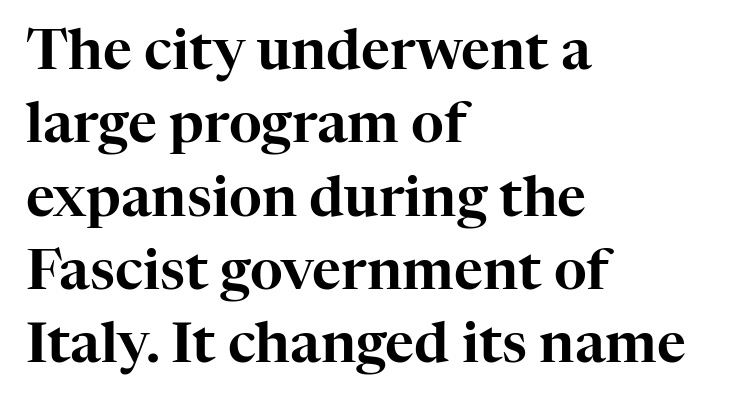
The designer left line spacing at the default. Descender tails drop into unmarked territory. Rendered with straight, roman letterforms. This sample uses a serif face. Between one letter and the next there's only the usual sliver of space. The passage shown is typed in a proportional face where columns would drift.
